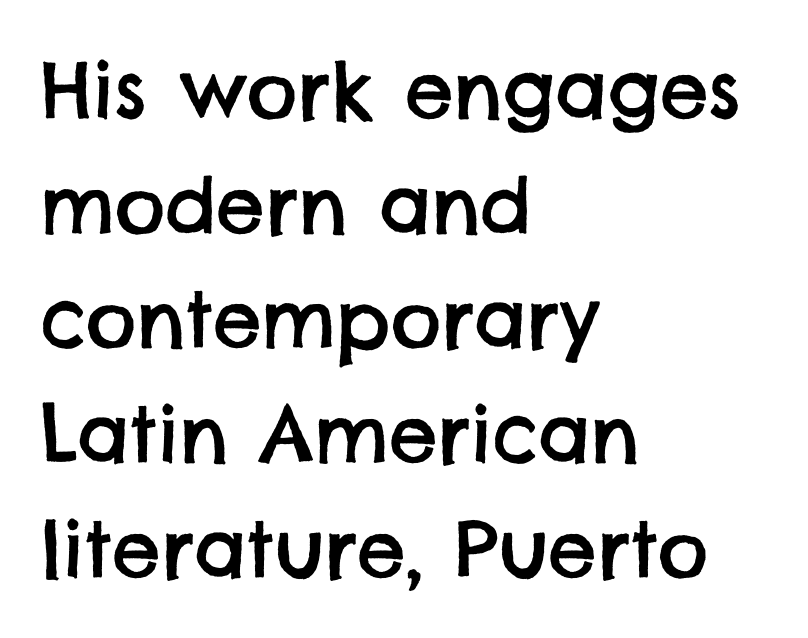
Vertical spacing — default. The typesetter chose a ragged-right arrangement here. Nope, no serifs anywhere on these letters. Each letter keeps its own natural width here, so spacing adapts to shape. The face used here is rendered with its standard letterfit.
